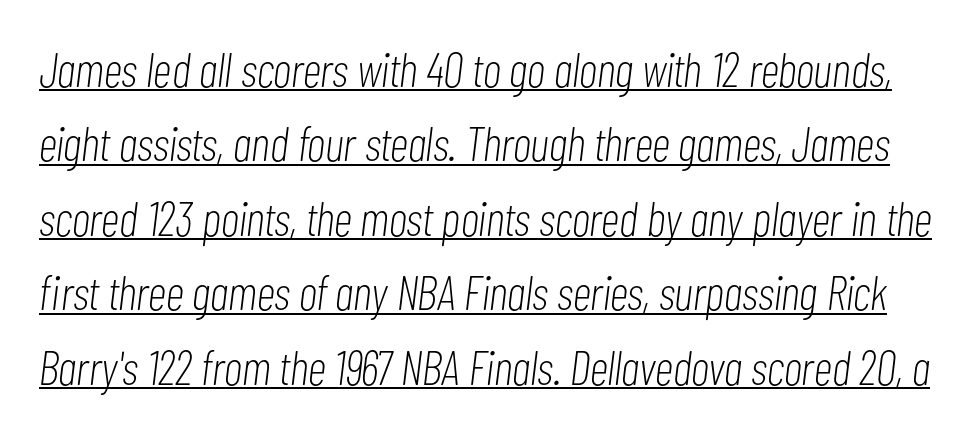
Designer's note — italics engaged. Honestly, the letter spacing is just normal — you wouldn't notice it. Has an underline been added? It has. Normally led — the rows are evenly, conventionally spaced. The passage shown is typed in a proportional face where columns would drift. Unbolded letterforms with no extra heft.
